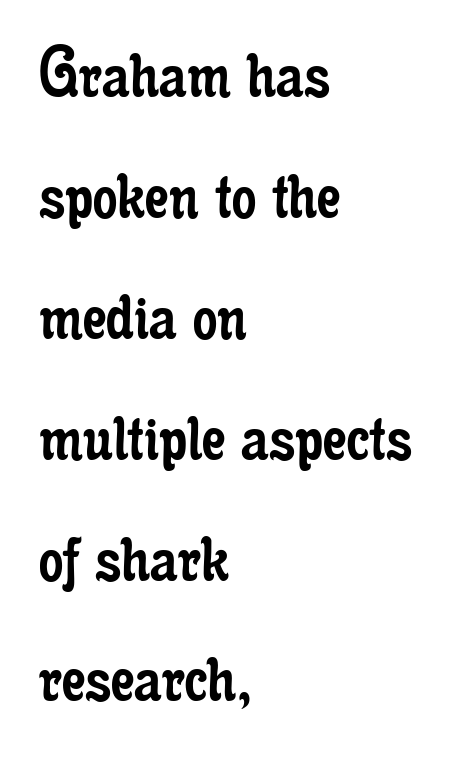
Q: Is the text bold? A: No.
Q: Is the text italic (slanted)? A: No, it is upright.
Q: Is the typeface a serif or a sans-serif typeface? A: Serif.
Q: Is the text underlined? A: No.
Q: How is the paragraph aligned? A: Left-aligned.
Q: Is the spacing between letters normal or unusually wide? A: Normal.
Q: Is the spacing between lines tight, normal or loose? A: Normal.
Q: Width (condensed, normal, or wide)? A: Condensed.
Q: Stroke contrast? A: Low.
Q: x-height? A: Small.
Q: Monospaced? A: No.
